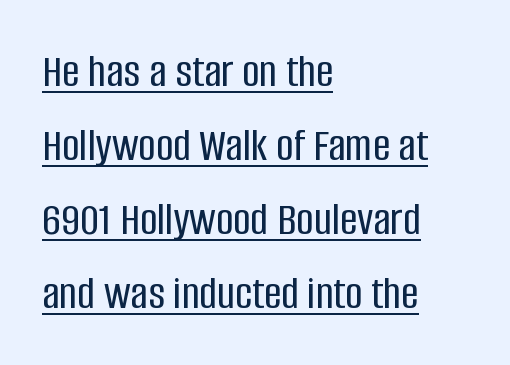
The rendering uses a moderate line-height, typical for paragraphs. To sum up the face: it is a sans, with no serifs. The rendering keeps characters at their native spacing. Alignment: flush left. Like a heading marked for emphasis, these lines bear an underscore.
